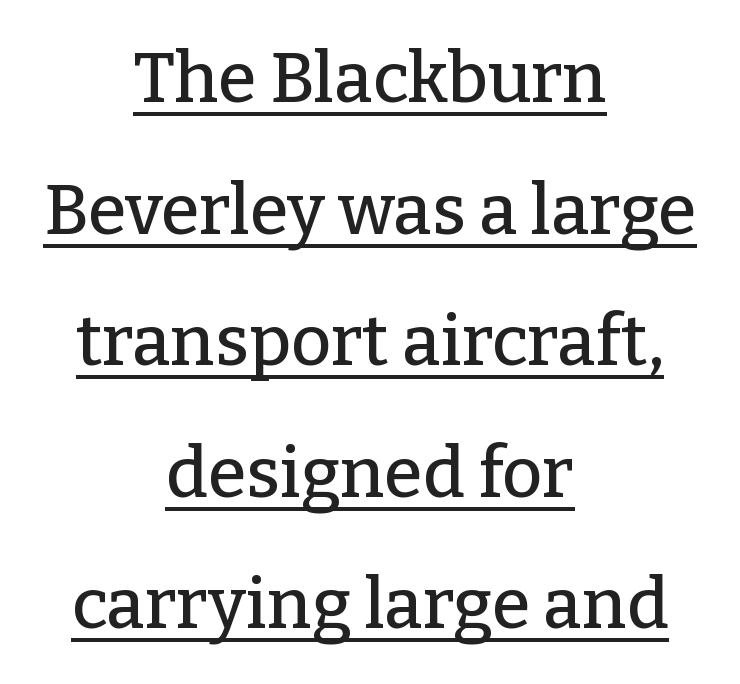
The image shows 70 px serif type, upright; set centered, line spacing 1.88x, normal letter spacing, underlined; low stroke contrast and a medium x-height.
